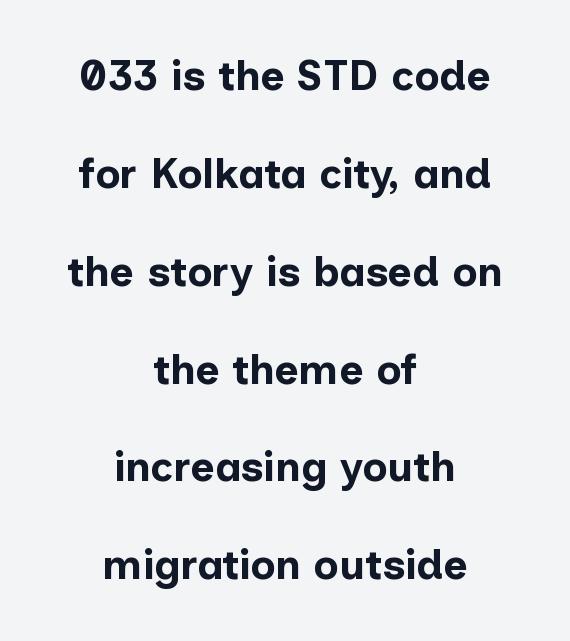
Heavy-handed strokes throughout: this text is bold. The space beneath each line is pristine and unruled. Tracking value appears to be zero — textbook default spacing. A typesetter would label this face a sans. The rendering positions every line midway between the sides.
